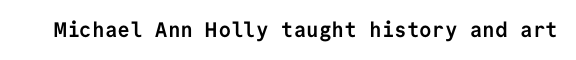
The image shows 21 px bold type, upright; set normal letter spacing, not underlined.
